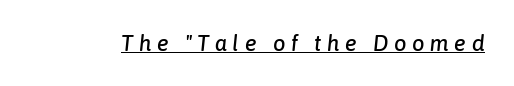
Substantial extra tracking has been applied to these lines. The face used here has a pronounced slope to its letters. Underlining? Definitely there.
